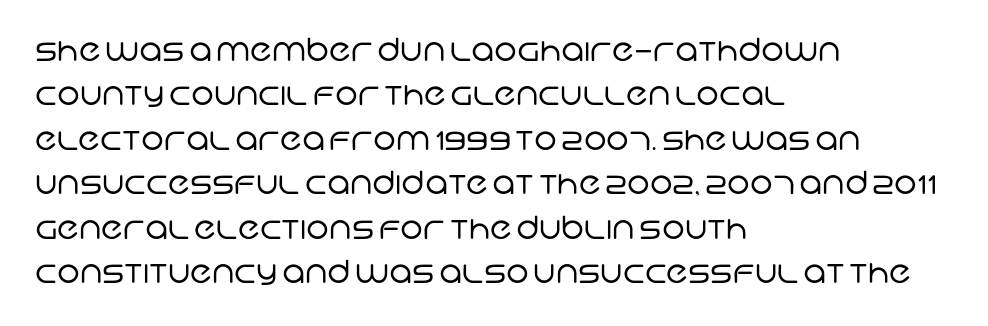
Q: Is the text bold? A: No.
Q: Is the typeface a serif or a sans-serif typeface? A: Sans-serif.
Q: Is the text underlined? A: No.
Q: How is the paragraph aligned? A: Left-aligned.
Q: Is the spacing between letters normal or unusually wide? A: Normal.
Q: Is the spacing between lines tight, normal or loose? A: Normal.
Q: Width (condensed, normal, or wide)? A: Normal.
Q: Stroke contrast? A: Low.
Q: x-height? A: Large.
Q: Monospaced? A: No.
